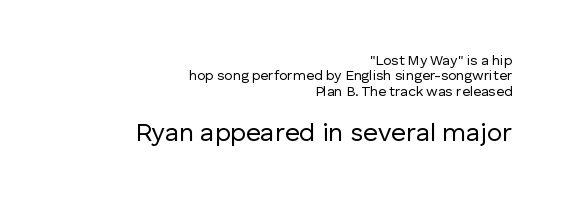
{"italic": "no", "bold": "no", "underline": "no", "align": "right", "line_spacing": "tight", "line_spacing_ratio": 1.1, "letter_spacing": "normal", "letter_spacing_em": 0.0, "larger_block": "second", "size_ratio": 1.86, "glyph_px": 26}
